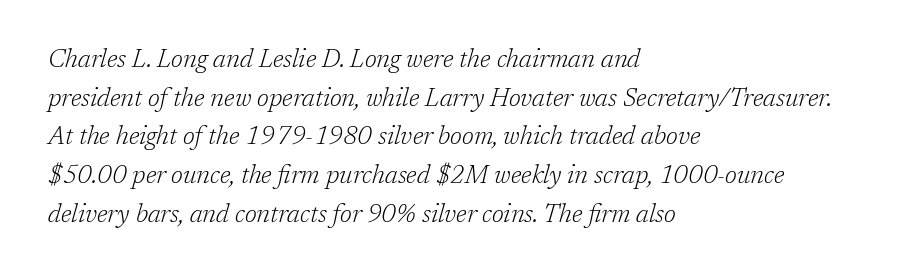
{"italic": "yes", "lean": "right", "slant_degrees": 17, "bold": "no", "underline": "no", "align": "left", "line_spacing": "normal", "line_spacing_ratio": 1.55, "letter_spacing": "normal", "letter_spacing_em": 0.0, "glyph_px": 25}
